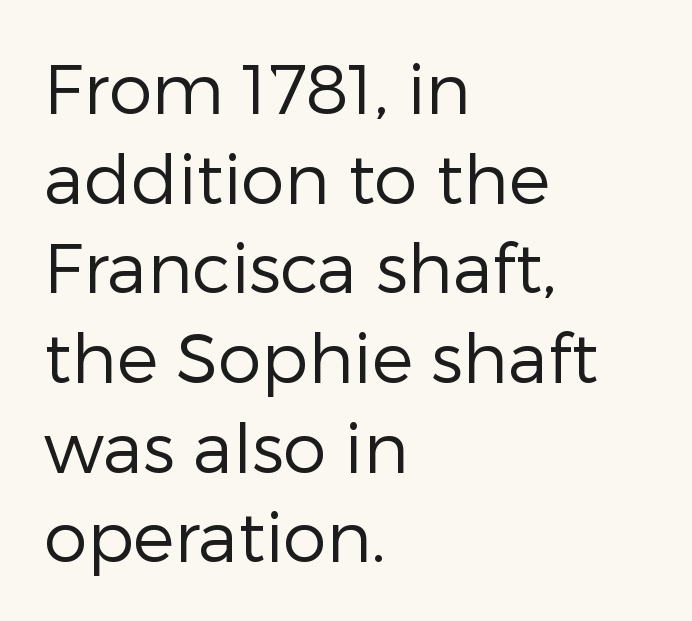
Q: Is the text bold? A: No.
Q: Is the text italic (slanted)? A: No, it is upright.
Q: Is the typeface a serif or a sans-serif typeface? A: Sans-serif.
Q: Is the text underlined? A: No.
Q: How is the paragraph aligned? A: Left-aligned.
Q: Is the spacing between letters normal or unusually wide? A: Normal.
Q: Is the spacing between lines tight, normal or loose? A: Normal.
Q: Width (condensed, normal, or wide)? A: Normal.
Q: Stroke contrast? A: Low.
Q: x-height? A: Medium.
Q: Monospaced? A: No.
